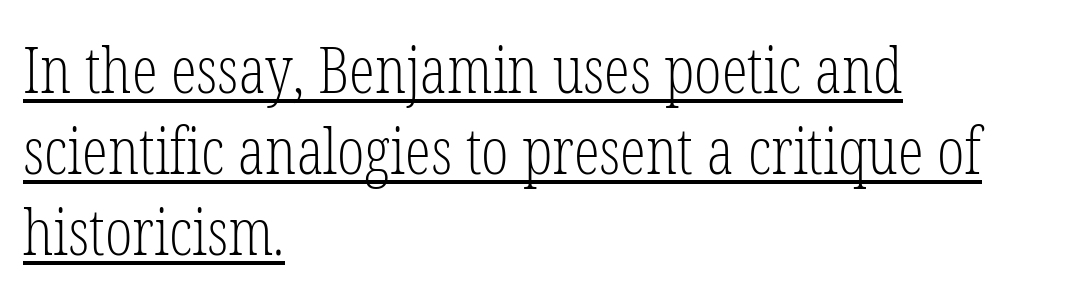
{"serif": "yes", "italic": "no", "bold": "no", "weight": "light", "width": "condensed", "stroke_contrast": "low", "x_height": "medium", "monospaced": "no", "underline": "yes", "align": "left", "line_spacing": "normal", "line_spacing_ratio": 1.25, "letter_spacing": "normal", "letter_spacing_em": 0.0, "glyph_px": 65}
